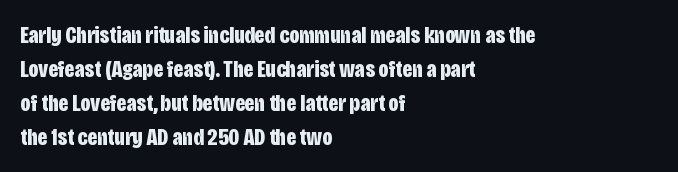
The image shows 24 px bold type, upright; set left-aligned, normal line spacing (1.41x), normal letter spacing, not underlined.
